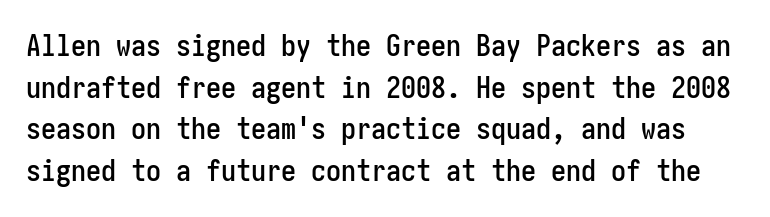
{"serif": "no", "italic": "no", "width": "condensed", "stroke_contrast": "low", "x_height": "medium", "underline": "no", "line_spacing": "normal", "line_spacing_ratio": 1.39, "letter_spacing": "normal", "letter_spacing_em": 0.0, "glyph_px": 30}
